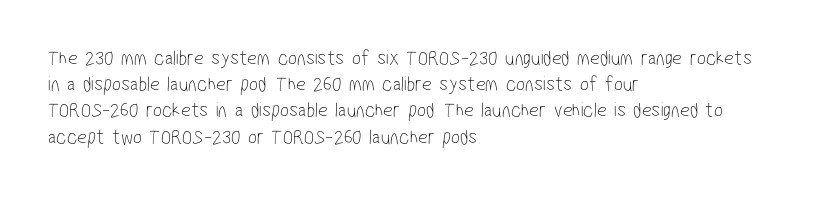
Weight: regular or lighter. One-word summary of the alignment: left. In terms of leading, this rendering sits right in the middle. The horizontal fit of the characters is conventional and even.
